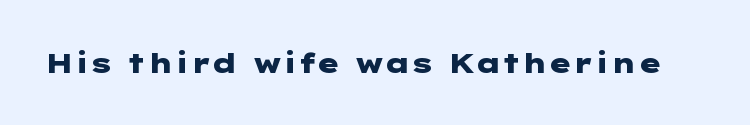
{"serif": "no", "italic": "no", "bold": "yes", "weight": "heavy", "width": "wide", "stroke_contrast": "low", "x_height": "medium", "underline": "no", "letter_spacing": "normal", "letter_spacing_em": 0.0, "glyph_px": 28}
